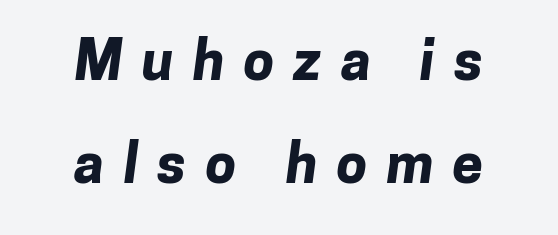
The image shows 55 px bold sans-serif type; set line spacing 1.87x, unusually wide letter spacing (+0.35 em), not underlined; low stroke contrast and a medium x-height.
